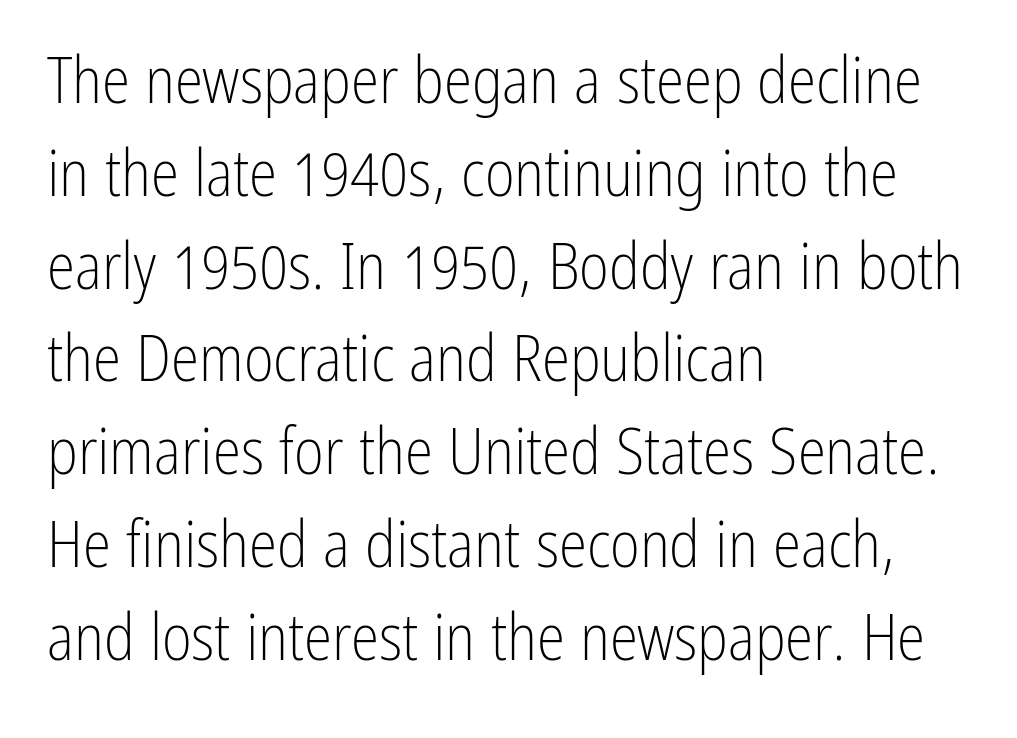
A roman cut, with each character standing at attention. Leading matches the norm, producing a regular column. Check where the strokes stop: nothing finishes them off — pure sans. The passage shown has conventional tracking throughout.
